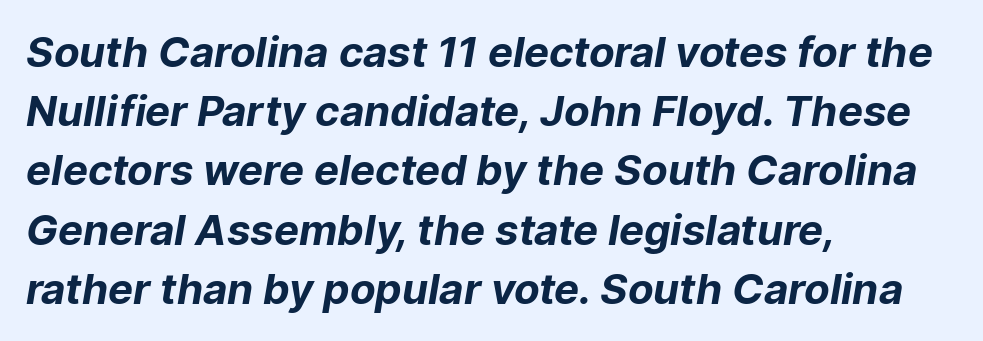
In terms of letterspacing, this is plain default setting. A normal amount of white space separates one row of letters from the next. The glyphs are unaccompanied by any horizontal stroke below them. These words are printed bold, with thick strokes throughout.
